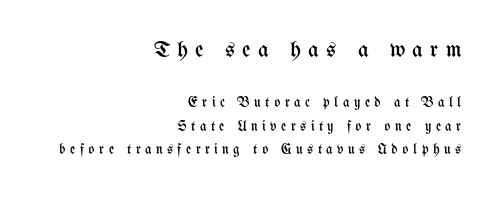
Nobody drew a line under any word here. Caption: face not bold, strokes unweighted. Every row of glyphs terminates at an identical x-position on the right. The face used here appears at its bigger size in the upper chunk. The vertical gap from one line to the next is medium.
